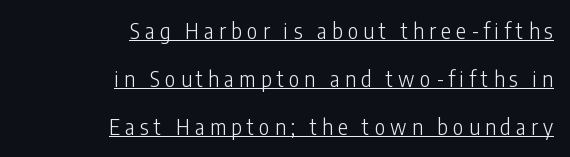
Q: Is the text bold? A: No.
Q: Is the text italic (slanted)? A: No, it is upright.
Q: Is the text underlined? A: Yes.
Q: How is the paragraph aligned? A: Right-aligned.
Q: Is the spacing between letters normal or unusually wide? A: Unusually wide.
Q: Is the spacing between lines tight, normal or loose? A: Loose.
